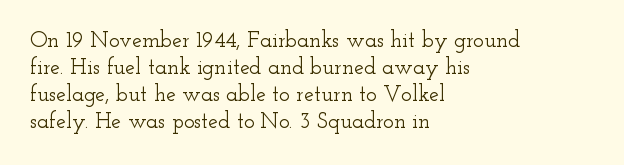
The image shows 22 px text type, upright; set left-aligned, line spacing 1.23x, normal letter spacing, not underlined.
